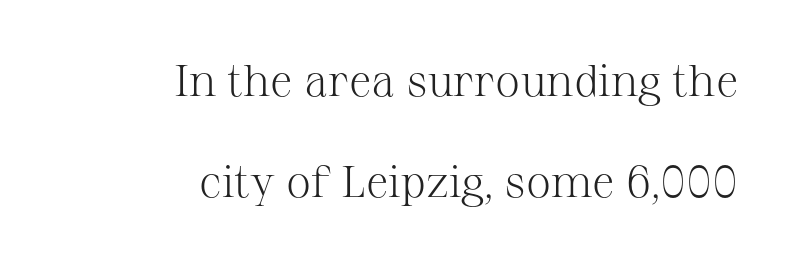
The image shows 45 px light serif type, upright; set right-aligned, loose line spacing (2.25x), normal letter spacing, not underlined; medium stroke contrast and a medium x-height.
